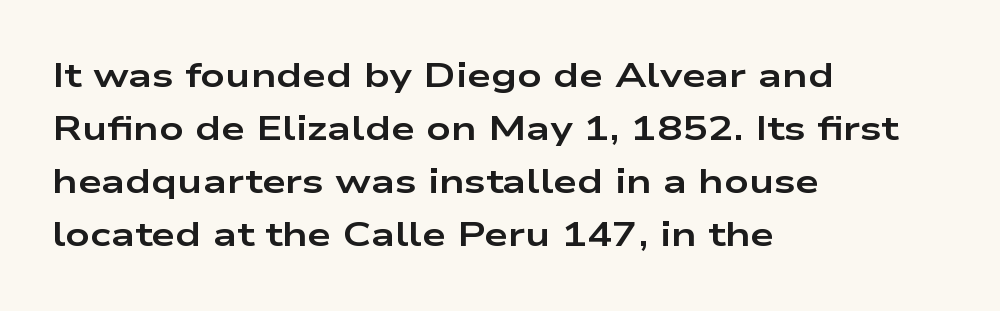
Nope, no serifs anywhere on these letters. The ragged edge is on the right, which tells us the setting is flush left. Is this a fixed-width face? No — the glyphs have proportional, varying widths. The specimen reads as upright at a glance. The typesetting leans heavy: a genuine bold.
